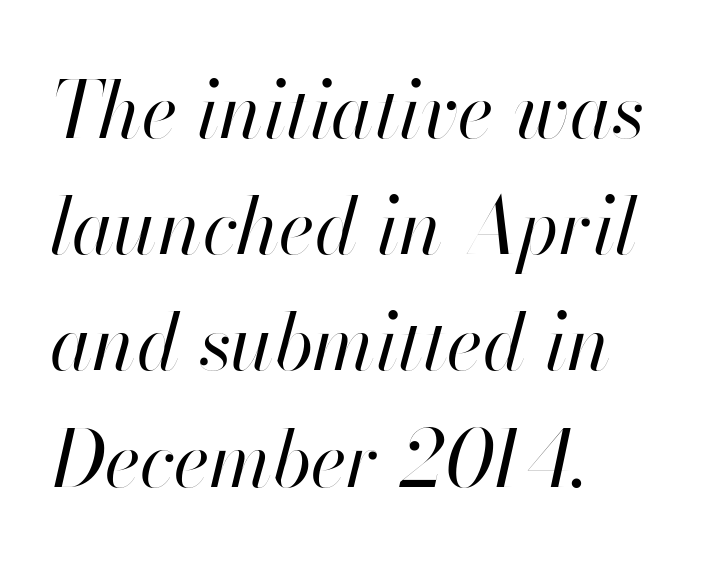
{"italic": "yes", "lean": "right", "slant_degrees": 13, "bold": "no", "weight": "regular", "width": "normal", "stroke_contrast": "high", "x_height": "small", "monospaced": "no", "underline": "no", "align": "left", "line_spacing": "normal", "line_spacing_ratio": 1.49, "letter_spacing": "normal", "letter_spacing_em": 0.0, "glyph_px": 78}
